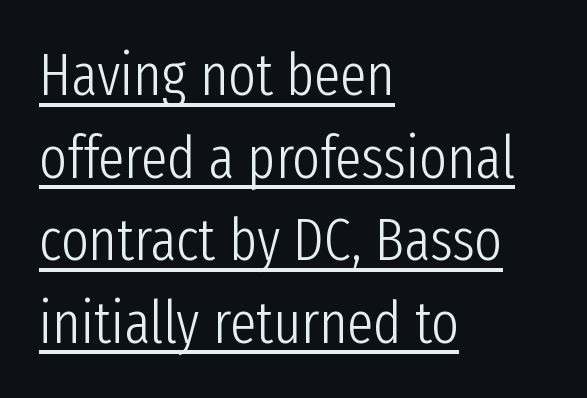
The image shows 59 px light, condensed sans-serif type, upright; set left-aligned, normal line spacing (1.4x), normal letter spacing, underlined; low stroke contrast and a medium x-height.
